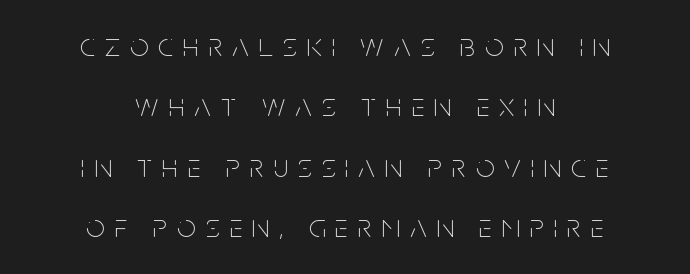
A typesetter would label this face a sans. Note the varied advance widths — an 'i' is clearly narrower than an 'm'. Upright lettering throughout. The face looks like a standard text weight, possibly lighter. This sample is center-justified, so both line endings float freely. Each word looks stretched out because of the extra space between its letters.
